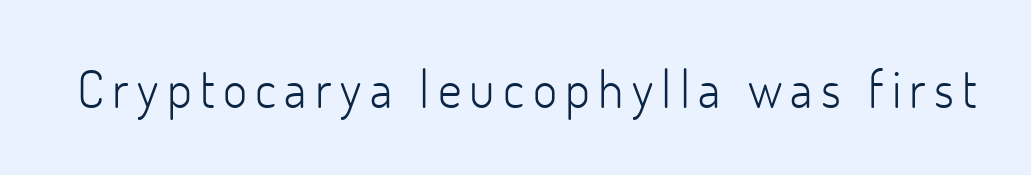
The font's upright variant was chosen for this text. Is this a heavy cut? Hardly; it is regular or lighter. The string is rendered with underlining switched off. Note: no serifs on the glyphs. The passage shown is typed in a proportional face where columns would drift.
